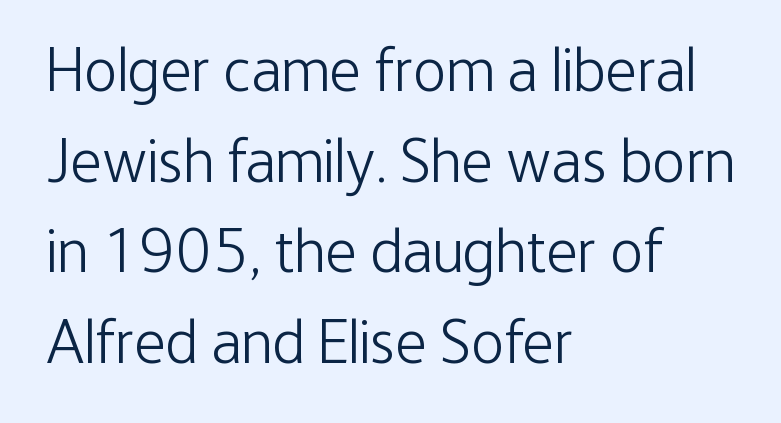
The letters stand upright; this is a roman face. Is this a fixed-width face? No — the glyphs have proportional, varying widths. A typesetter would call this leading conventional body-copy spacing. A quiet, ordinary-to-light weight characterises the typeface.
